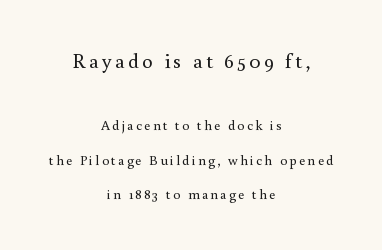
Q: Is the text bold? A: No.
Q: Is the text italic (slanted)? A: No, it is upright.
Q: Is the text underlined? A: No.
Q: How is the paragraph aligned? A: Centered.
Q: Is the spacing between lines tight, normal or loose? A: Loose.
Q: Which block of text is set in a larger size, the first (top) or the second (bottom)? A: The first (top) one.
